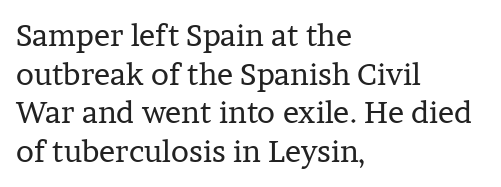
The image shows 30 px regular-weight serif type, upright; set left-aligned, normal line spacing (1.29x), normal letter spacing, not underlined; low stroke contrast and a medium x-height.
